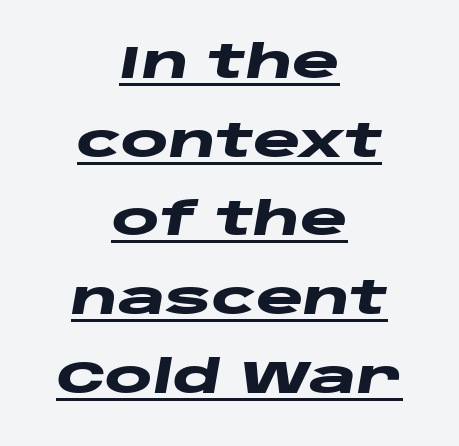
{"italic": "yes", "lean": "right", "slant_degrees": 10, "bold": "yes", "weight": "heavy", "width": "wide", "stroke_contrast": "low", "x_height": "large", "monospaced": "no", "underline": "yes", "align": "center", "line_spacing_ratio": 1.75, "letter_spacing": "normal", "letter_spacing_em": 0.0, "glyph_px": 45}
